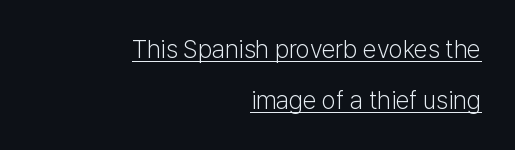
{"italic": "no", "bold": "no", "underline": "yes", "align": "right", "line_spacing": "loose", "line_spacing_ratio": 2.04, "letter_spacing": "normal", "letter_spacing_em": 0.0, "glyph_px": 25}
